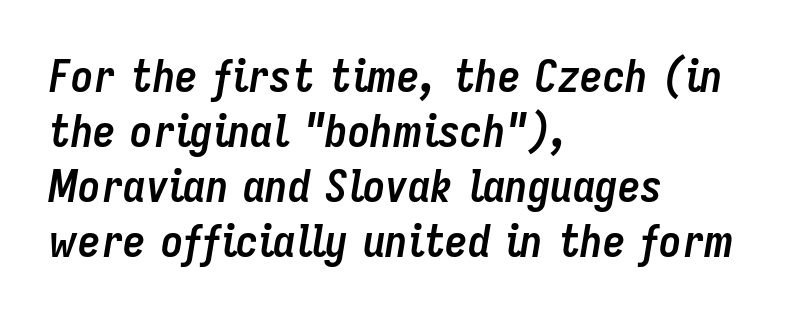
The image shows 45 px semibold, condensed type, italic (leaning right); set left-aligned, line spacing 1.22x, normal letter spacing, not underlined; low stroke contrast and a medium x-height.
